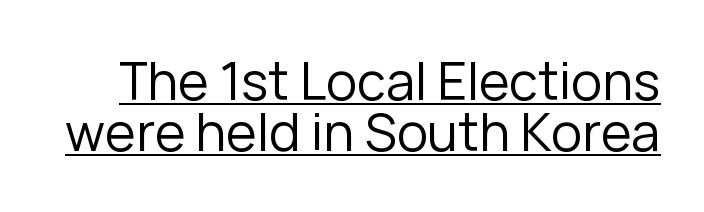
The string is rendered with underlining switched on. Baseline-to-baseline distance is barely more than the letter height. It's the straight-up-and-down kind of type. To sum up the face: it is a sans, with no serifs. Here the designer chose a conventional face with non-uniform glyph widths.
